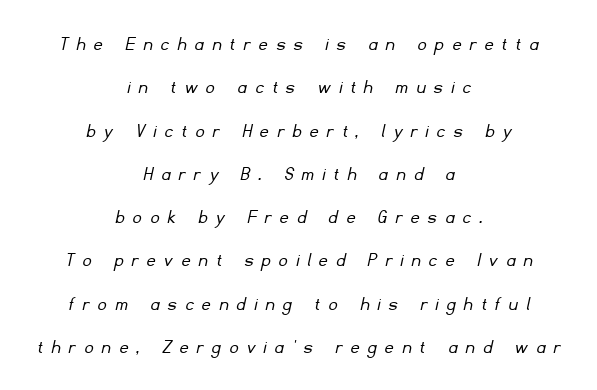
{"bold": "no", "underline": "no", "align": "center", "line_spacing": "loose", "line_spacing_ratio": 2.06, "letter_spacing": "wide", "letter_spacing_em": 0.42, "glyph_px": 21}
